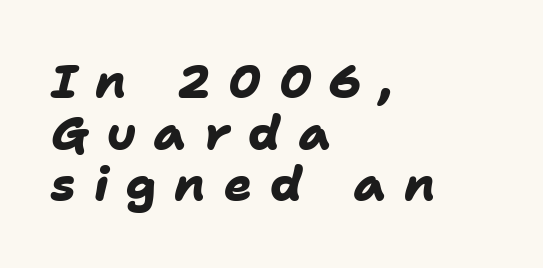
Lines of text with bare space underneath. Casual observation: everything's shoved over to the left. The strokes are fattened all the way to bold. Here the glyphs are tracked loosely, breaking word shapes into spaced letters. Looks like regular typesetting: each glyph gets only the width it needs. Is this a sans? Yes — the strokes have no serifs.
